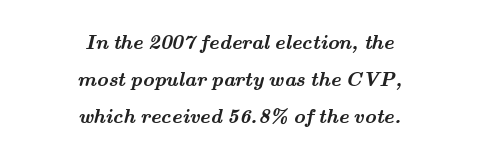
The image shows 20 px bold type; set centered, line spacing 1.84x, normal letter spacing, not underlined.
